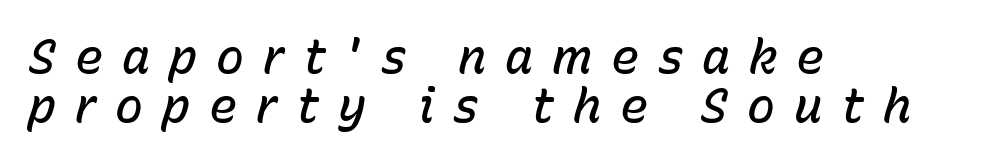
Q: Is the text bold? A: Semi-bold.
Q: Is the text italic (slanted)? A: Yes, it leans right by about 15 degrees.
Q: Is the text underlined? A: No.
Q: How is the paragraph aligned? A: Left-aligned.
Q: Is the spacing between letters normal or unusually wide? A: Unusually wide.
Q: Is the spacing between lines tight, normal or loose? A: Tight.
Q: Width (condensed, normal, or wide)? A: Normal.
Q: Stroke contrast? A: Low.
Q: x-height? A: Medium.
Q: Monospaced? A: No.
